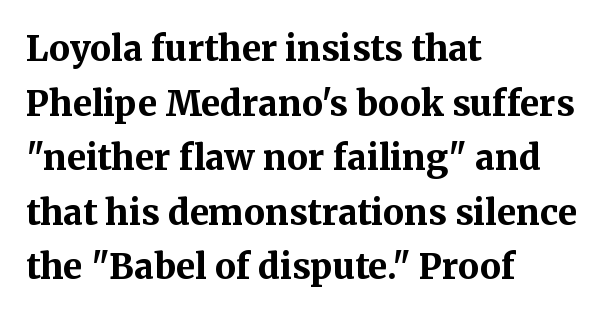
{"serif": "yes", "italic": "no", "bold": "yes", "weight": "bold", "width": "normal", "stroke_contrast": "medium", "x_height": "medium", "monospaced": "no", "underline": "no", "align": "left", "line_spacing": "normal", "line_spacing_ratio": 1.56, "letter_spacing": "normal", "letter_spacing_em": 0.0, "glyph_px": 35}
